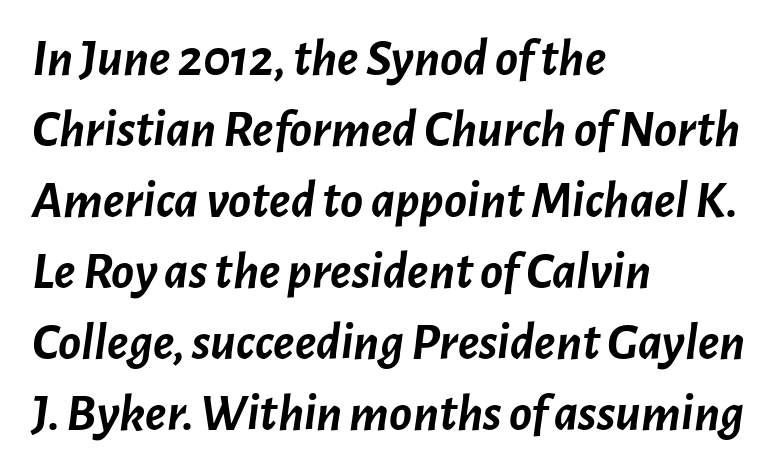
The image shows 53 px semibold type, italic (leaning right); set left-aligned, normal line spacing (1.34x), normal letter spacing, not underlined; low stroke contrast and a medium x-height.
